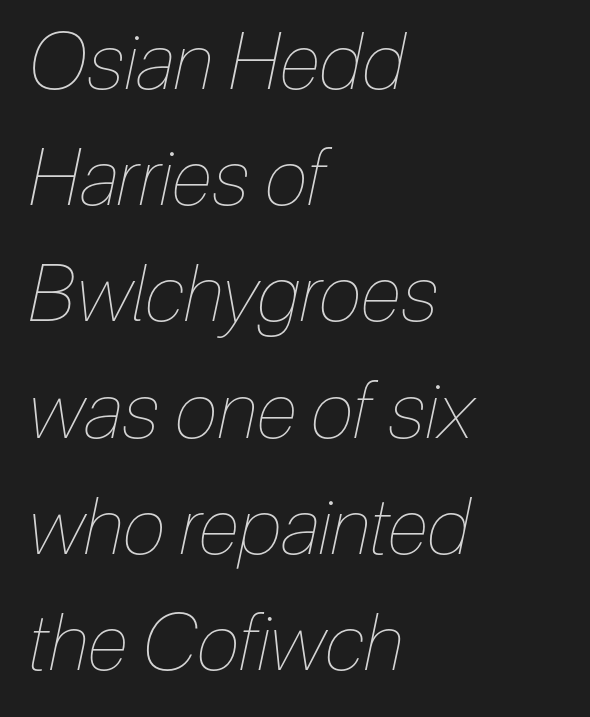
Q: Is the text bold? A: No.
Q: Is the text italic (slanted)? A: Yes, it leans right by about 12 degrees.
Q: Is the text underlined? A: No.
Q: How is the paragraph aligned? A: Left-aligned.
Q: Is the spacing between letters normal or unusually wide? A: Normal.
Q: Is the spacing between lines tight, normal or loose? A: Normal.
Q: Width (condensed, normal, or wide)? A: Condensed.
Q: Stroke contrast? A: Low.
Q: x-height? A: Medium.
Q: Monospaced? A: No.
